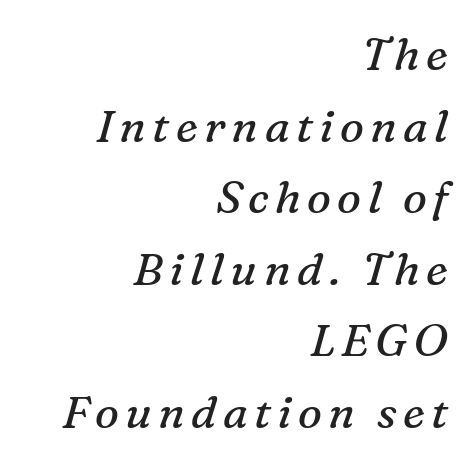
Reading down the block, your eye finds every line finishing at a fixed right position. An italicized treatment has been applied to the whole sample. A typesetter would call this proportional, since set widths differ per character. The leading is moderate, giving the passage an even texture. Font category for this specimen: serif. Letters have the restrained weight of plain body copy at most.
